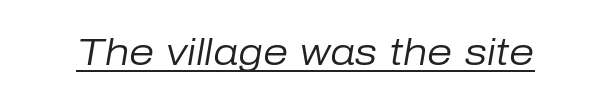
The text carries the slant typical of an italic or oblique font. No chunkiness to these letters — they're not bold. Glance below the letters and you will spot a drawn line. Short note: letters normally spaced.
